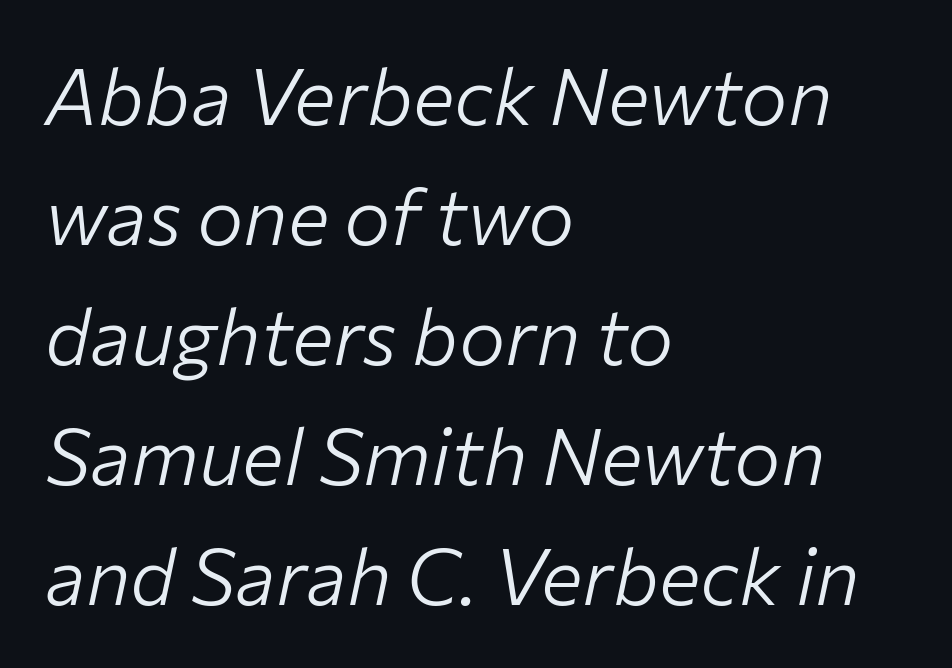
Q: Is the text bold? A: No.
Q: Is the text italic (slanted)? A: Yes, it leans right by about 12 degrees.
Q: Is the text underlined? A: No.
Q: How is the paragraph aligned? A: Left-aligned.
Q: Is the spacing between letters normal or unusually wide? A: Normal.
Q: Is the spacing between lines tight, normal or loose? A: Normal.
Q: Width (condensed, normal, or wide)? A: Normal.
Q: Stroke contrast? A: Low.
Q: x-height? A: Medium.
Q: Monospaced? A: No.
